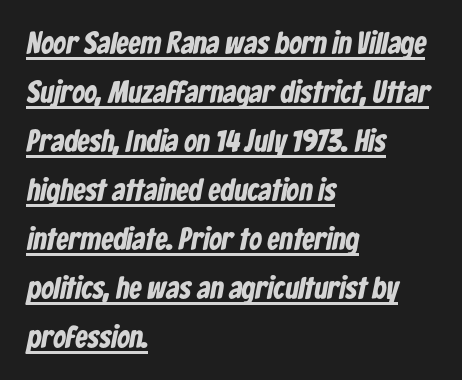
A full-strength bold gives these letters their thick strokes. Tracking here is standard; glyphs follow each other at the usual distance. Grotesque or geometric, the face here clearly has no serifs. Line starts are locked; line ends wander. Proportional: the letters do not fall into vertical columns.
